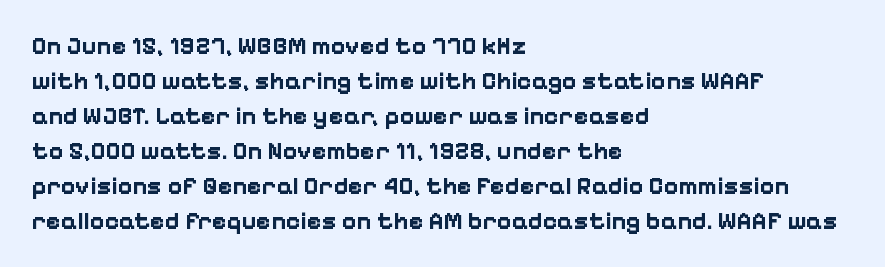
Nope, not italic — everything's standing straight. Regular leading. Teacher's note: observe the even left margin — that is flush-left alignment. The space beneath each line is pristine and unruled. Glyph-to-glyph distance matches everyday printed text.
